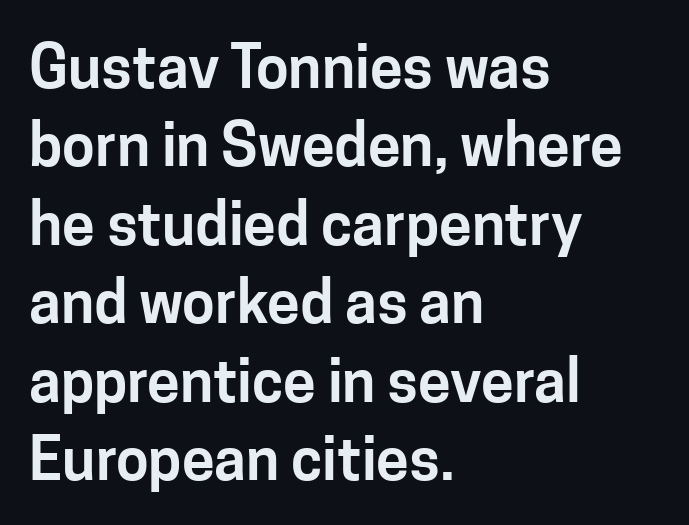
{"serif": "no", "italic": "no", "width": "normal", "stroke_contrast": "low", "x_height": "medium", "monospaced": "no", "underline": "no", "align": "left", "line_spacing": "normal", "line_spacing_ratio": 1.33, "letter_spacing": "normal", "letter_spacing_em": 0.0, "glyph_px": 59}
